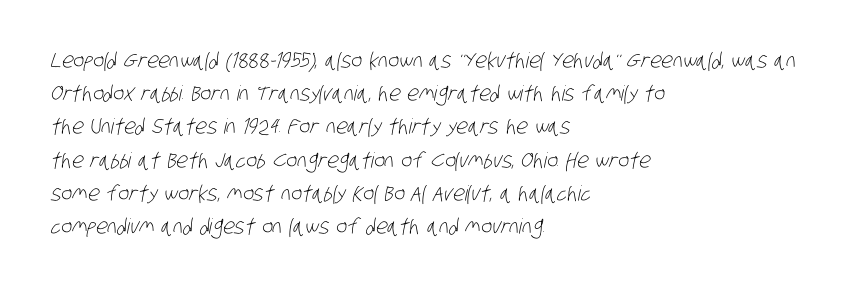
Words appear dense and cohesive because spacing is normal. Ink coverage per letter is moderate at most. A bare baseline throughout the passage. One-word summary of the alignment: left. Baseline-to-baseline distance is the conventional proportion of letter height.
